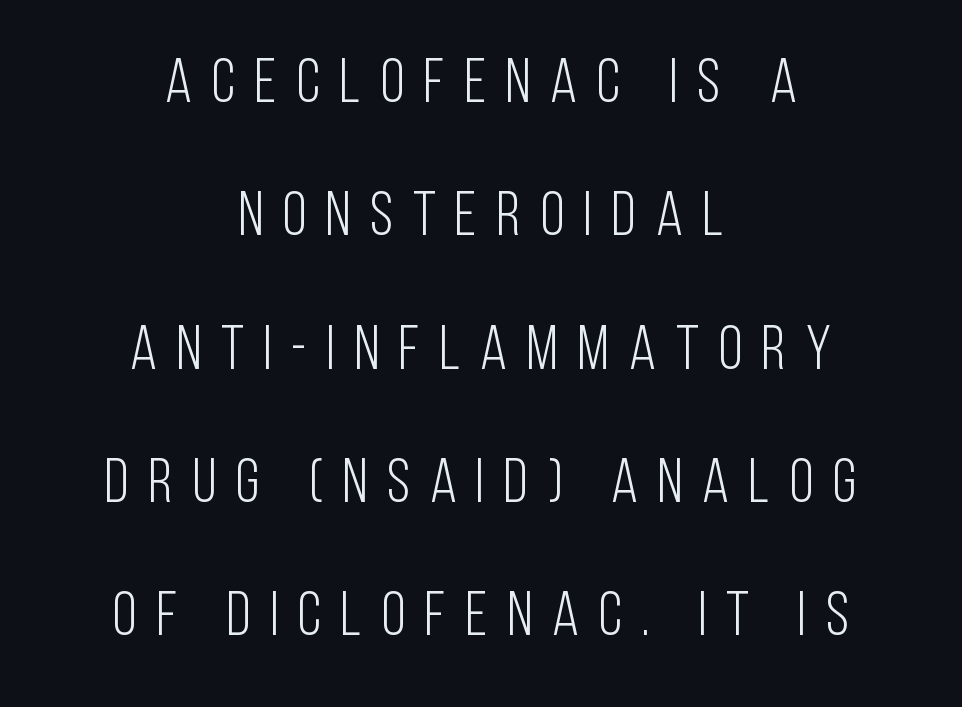
The image shows 62 px light, condensed sans-serif type, upright; set centered, loose line spacing (2.15x), unusually wide letter spacing (+0.32 em), not underlined; low stroke contrast and a large x-height.
